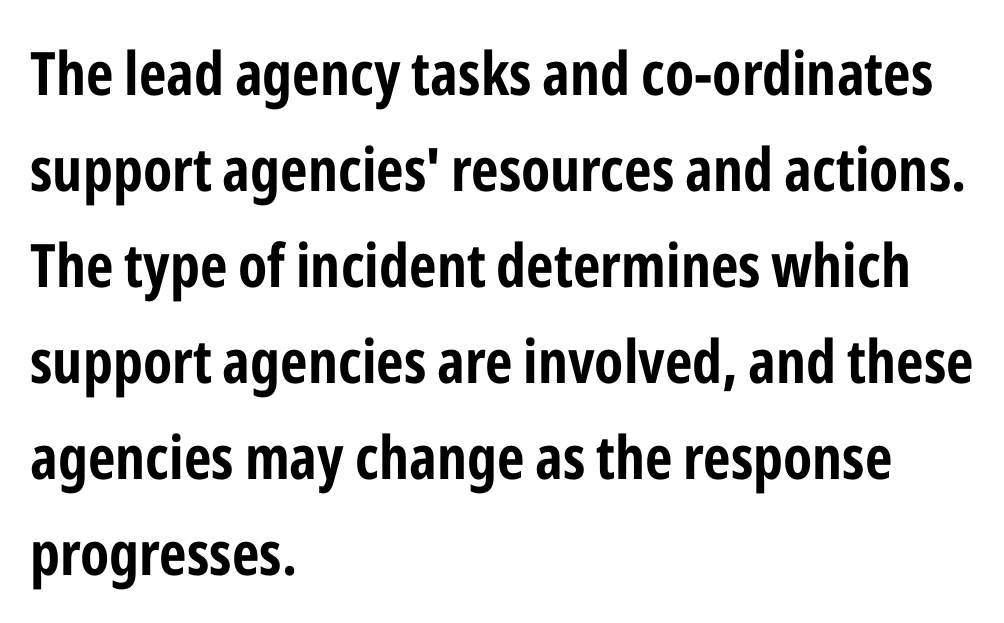
{"serif": "no", "italic": "no", "bold": "yes", "weight": "bold", "width": "condensed", "stroke_contrast": "low", "x_height": "medium", "monospaced": "no", "underline": "no", "align": "left", "line_spacing": "normal", "line_spacing_ratio": 1.6, "letter_spacing": "normal", "letter_spacing_em": 0.0, "glyph_px": 60}
